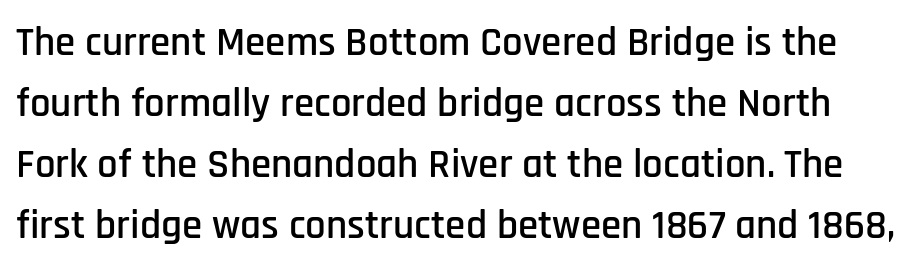
The image shows 41 px condensed sans-serif type, upright; set normal line spacing (1.49x), normal letter spacing, not underlined; low stroke contrast and a large x-height.
